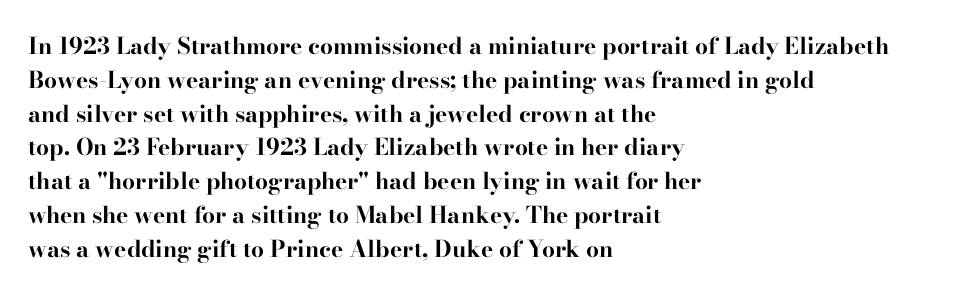
The image shows 23 px bold type, upright; set left-aligned, normal line spacing (1.47x), normal letter spacing, not underlined.
